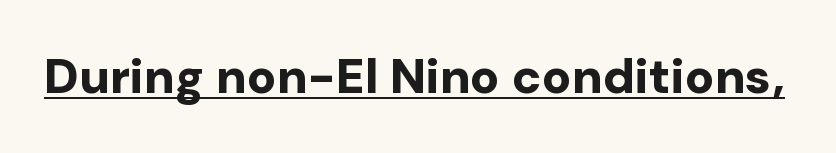
{"serif": "no", "italic": "no", "bold": "yes", "weight": "bold", "width": "normal", "stroke_contrast": "low", "x_height": "medium", "monospaced": "no", "underline": "yes", "letter_spacing": "normal", "letter_spacing_em": 0.0, "glyph_px": 49}
